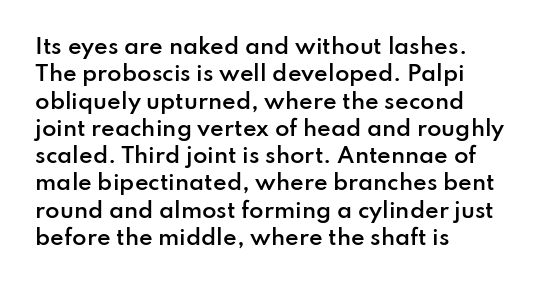
Line beginnings align vertically; line endings do not. Weight: semibold (demi). Tracking here is standard; glyphs follow each other at the usual distance. If you drew a line through each stem, it would be perfectly vertical. Has an underline been added? It has not.
